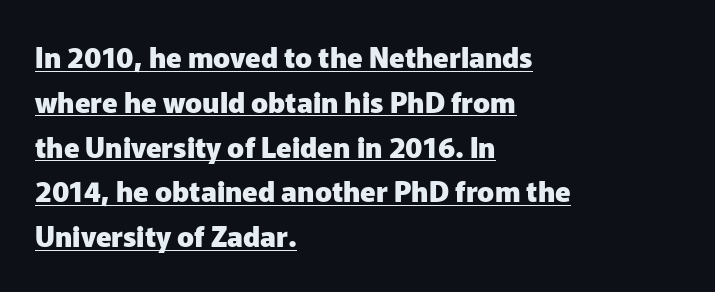
Character widths vary here, with narrow letters taking less room than wide ones. Quick note: underline on. Vertical strokes here are truly vertical. The designer went with a sans here, leaving each stem footless.
